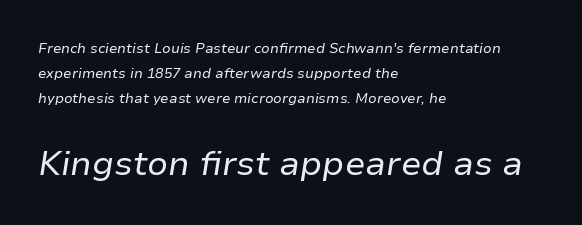
The zone under the glyphs is completely vacant. Reading down the block, your eye returns to a fixed left position each line. Letter spacing: default. Quick note: italic.
